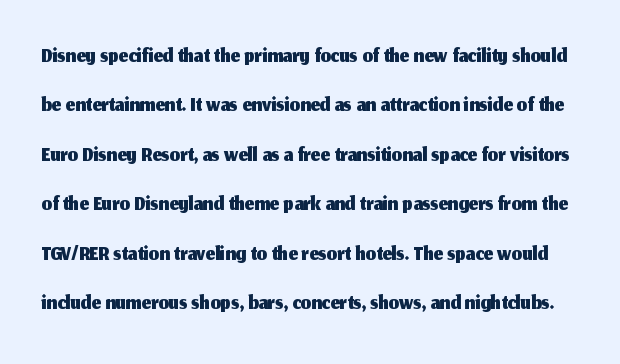
Q: Is the text italic (slanted)? A: No, it is upright.
Q: Is the typeface a serif or a sans-serif typeface? A: Sans-serif.
Q: Is the text underlined? A: No.
Q: Is the spacing between letters normal or unusually wide? A: Normal.
Q: Is the spacing between lines tight, normal or loose? A: Normal.
Q: Width (condensed, normal, or wide)? A: Normal.
Q: Stroke contrast? A: Medium.
Q: x-height? A: Medium.
Q: Monospaced? A: No.
